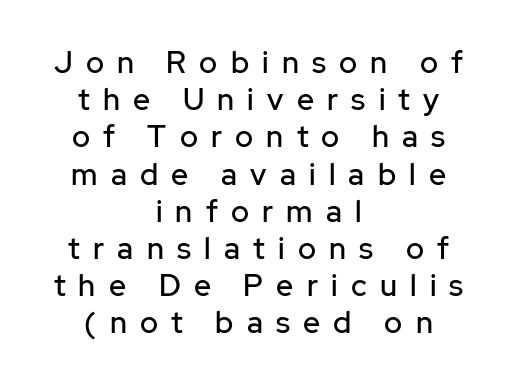
{"serif": "no", "italic": "no", "width": "normal", "stroke_contrast": "low", "x_height": "medium", "monospaced": "no", "underline": "no", "align": "center", "line_spacing_ratio": 1.24, "letter_spacing": "wide", "letter_spacing_em": 0.44, "glyph_px": 30}
